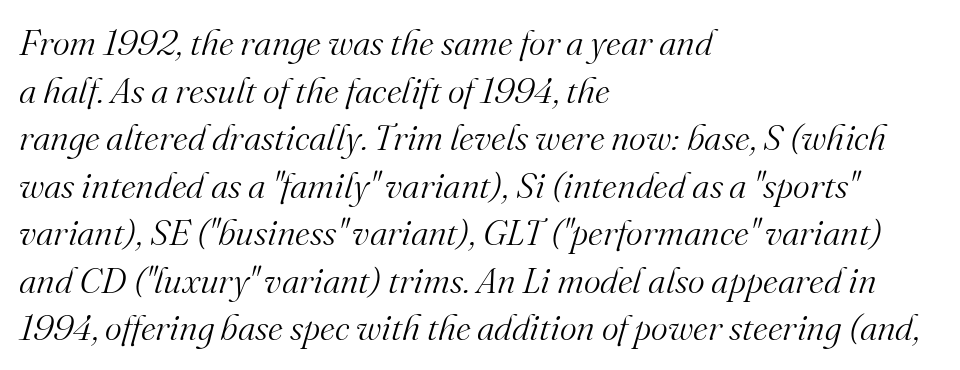
{"serif": "yes", "italic": "yes", "lean": "right", "slant_degrees": 16, "bold": "no", "weight": "light", "width": "normal", "stroke_contrast": "medium", "x_height": "small", "monospaced": "no", "underline": "no", "align": "left", "line_spacing": "normal", "line_spacing_ratio": 1.32, "letter_spacing": "normal", "letter_spacing_em": 0.0, "glyph_px": 36}
